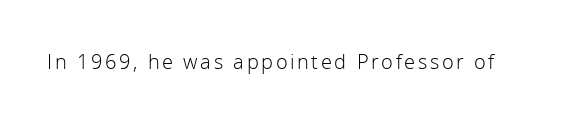
The image shows 20 px text type, upright; set not underlined.
